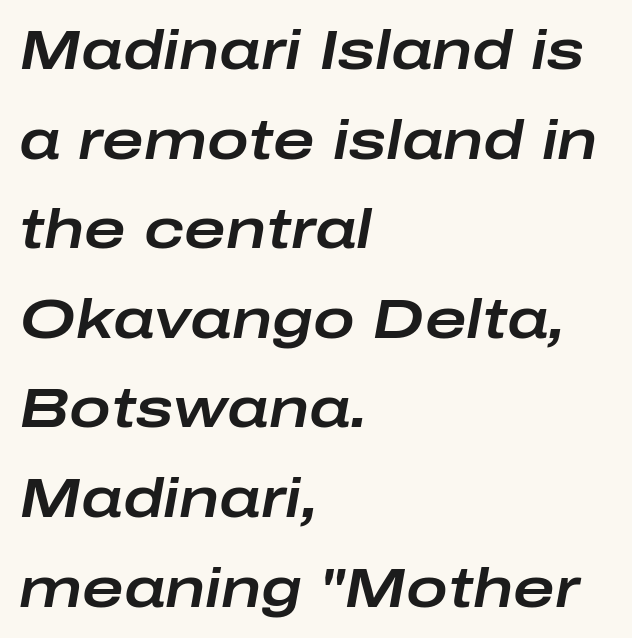
{"italic": "yes", "lean": "right", "slant_degrees": 10, "width": "wide", "stroke_contrast": "low", "x_height": "medium", "monospaced": "no", "underline": "no", "align": "left", "line_spacing": "normal", "line_spacing_ratio": 1.6, "letter_spacing": "normal", "letter_spacing_em": 0.0, "glyph_px": 56}
